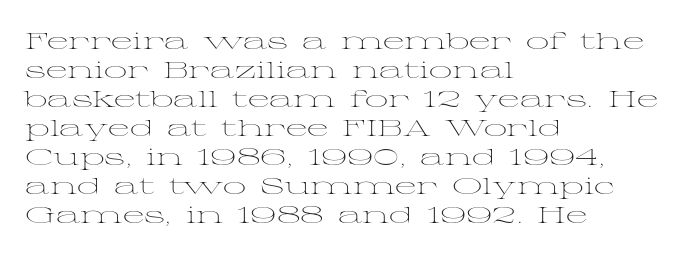
{"italic": "no", "bold": "no", "underline": "no", "align": "left", "line_spacing": "normal", "line_spacing_ratio": 1.26, "letter_spacing": "normal", "letter_spacing_em": 0.0, "glyph_px": 23}
